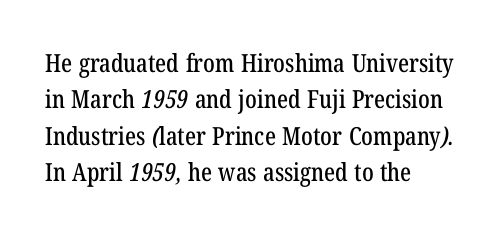
The image shows 25 px text type; set left-aligned, normal line spacing (1.46x), normal letter spacing, not underlined.
